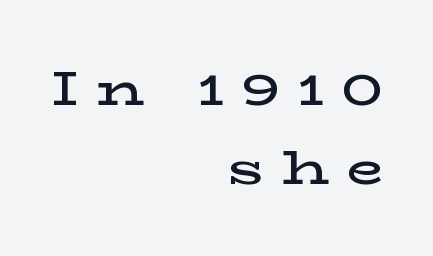
Q: Is the text bold? A: Semi-bold.
Q: Is the text italic (slanted)? A: No, it is upright.
Q: Is the typeface a serif or a sans-serif typeface? A: Serif.
Q: Is the text underlined? A: No.
Q: How is the paragraph aligned? A: Right-aligned.
Q: Is the spacing between letters normal or unusually wide? A: Unusually wide.
Q: Is the spacing between lines tight, normal or loose? A: Normal.
Q: Width (condensed, normal, or wide)? A: Wide.
Q: Stroke contrast? A: Low.
Q: x-height? A: Medium.
Q: Monospaced? A: No.
